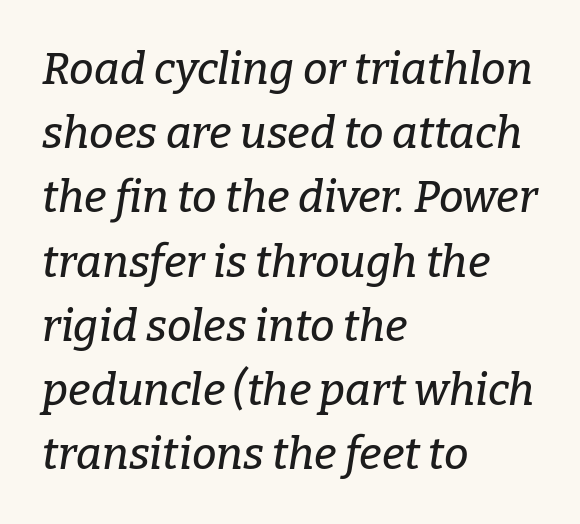
The image shows 44 px serif type, italic (leaning right); set left-aligned, normal line spacing (1.46x), normal letter spacing, not underlined; low stroke contrast and a medium x-height.
